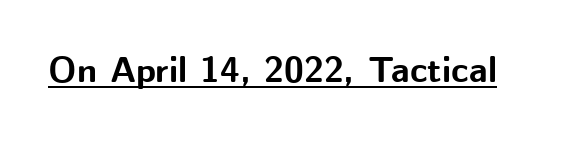
Q: Is the text bold? A: Yes.
Q: Is the text italic (slanted)? A: No, it is upright.
Q: Is the typeface a serif or a sans-serif typeface? A: Sans-serif.
Q: Is the text underlined? A: Yes.
Q: Is the spacing between letters normal or unusually wide? A: Normal.
Q: Width (condensed, normal, or wide)? A: Normal.
Q: Stroke contrast? A: Medium.
Q: x-height? A: Medium.
Q: Monospaced? A: No.
